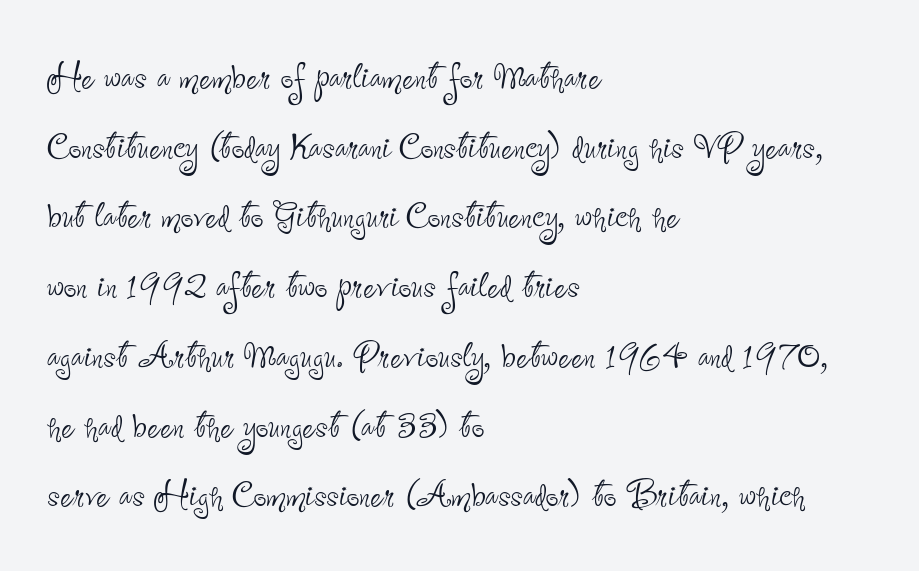
{"serif": "no", "bold": "no", "weight": "thin", "width": "condensed", "stroke_contrast": "low", "x_height": "small", "monospaced": "no", "underline": "no", "align": "left", "line_spacing": "normal", "line_spacing_ratio": 1.55, "letter_spacing": "normal", "letter_spacing_em": 0.0, "glyph_px": 45}
